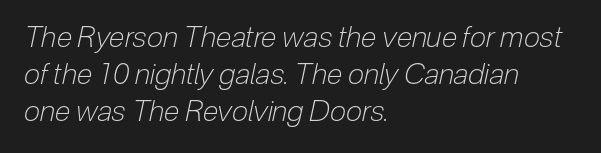
{"italic": "yes", "lean": "right", "slant_degrees": 12, "bold": "no", "weight": "light", "width": "condensed", "stroke_contrast": "low", "x_height": "medium", "monospaced": "no", "underline": "no", "align": "left", "line_spacing": "normal", "line_spacing_ratio": 1.28, "letter_spacing": "normal", "letter_spacing_em": 0.0, "glyph_px": 29}
